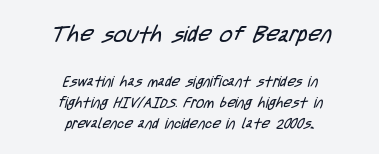
{"bold": "no", "underline": "no", "align": "center", "line_spacing": "normal", "line_spacing_ratio": 1.5, "letter_spacing": "normal", "letter_spacing_em": 0.0, "larger_block": "first", "size_ratio": 1.57, "glyph_px": 22}
